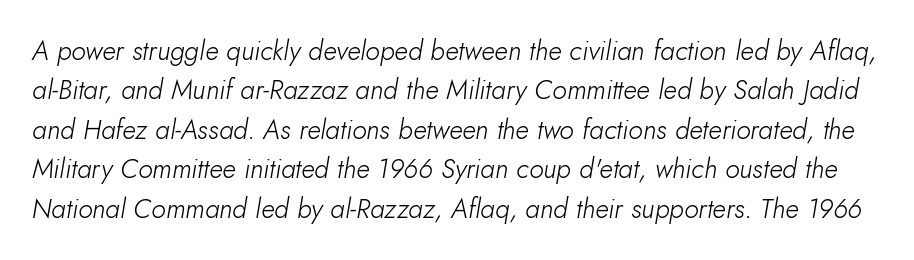
The image shows 27 px text type, italic (leaning right); set normal line spacing (1.46x), normal letter spacing, not underlined.
